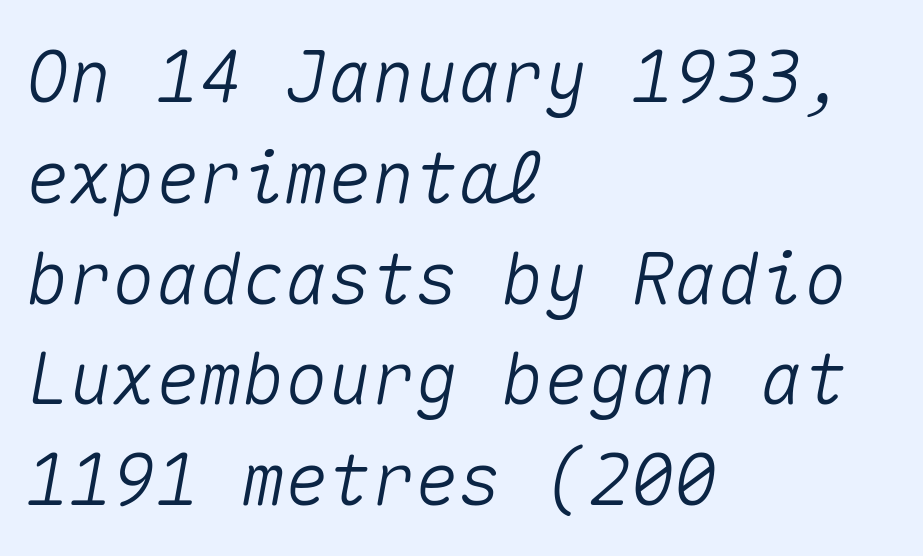
This sample uses an oblique cut, with every glyph tilted off the vertical. Normally led — the rows are evenly, conventionally spaced. You could count columns in this text — the font is strictly monospaced. Underline: absent.
